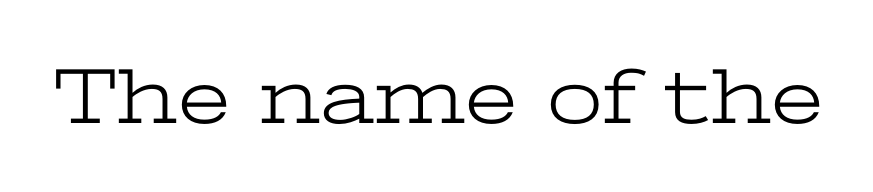
{"serif": "yes", "italic": "no", "bold": "no", "weight": "light", "width": "wide", "stroke_contrast": "low", "x_height": "medium", "monospaced": "no", "underline": "no", "letter_spacing": "normal", "letter_spacing_em": 0.0, "glyph_px": 80}
